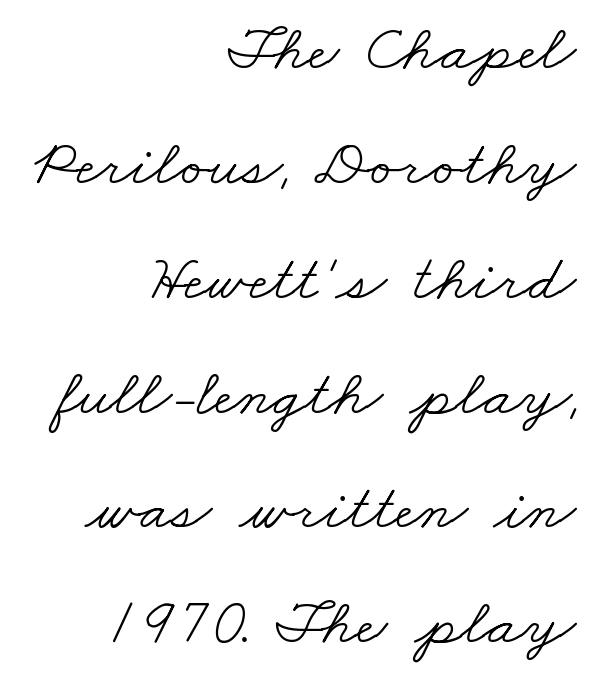
{"serif": "yes", "bold": "no", "weight": "light", "width": "wide", "stroke_contrast": "low", "x_height": "small", "monospaced": "no", "underline": "no", "align": "right", "line_spacing_ratio": 1.74, "letter_spacing": "normal", "letter_spacing_em": 0.0, "glyph_px": 66}
